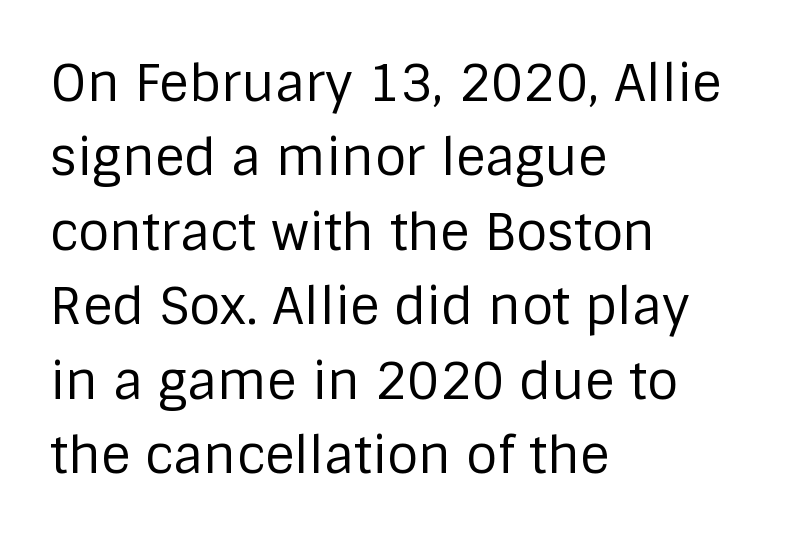
{"serif": "no", "italic": "no", "bold": "no", "weight": "regular", "width": "normal", "stroke_contrast": "low", "x_height": "large", "monospaced": "no", "underline": "no", "align": "left", "line_spacing": "normal", "line_spacing_ratio": 1.46, "letter_spacing": "normal", "letter_spacing_em": 0.0, "glyph_px": 51}
